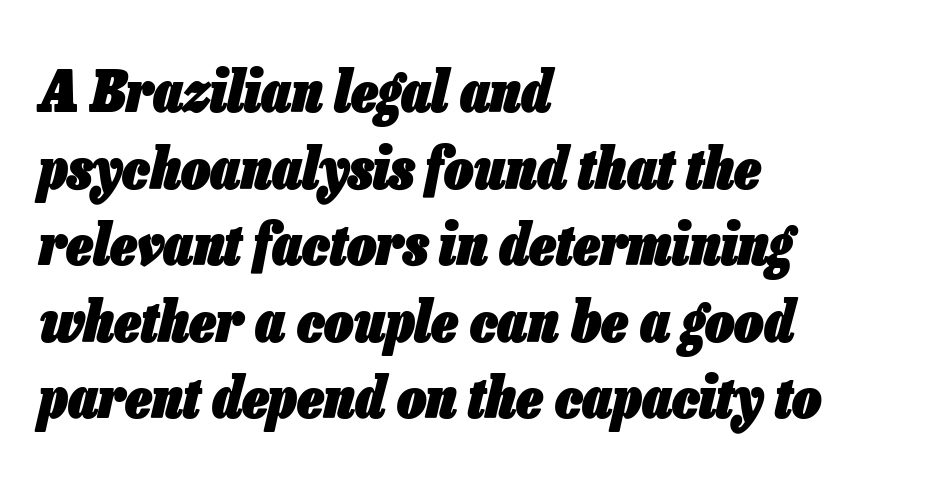
{"italic": "yes", "lean": "right", "slant_degrees": 13, "bold": "yes", "weight": "heavy", "width": "condensed", "stroke_contrast": "low", "x_height": "medium", "monospaced": "no", "underline": "no", "align": "left", "line_spacing": "normal", "line_spacing_ratio": 1.32, "letter_spacing": "normal", "letter_spacing_em": 0.0, "glyph_px": 58}
